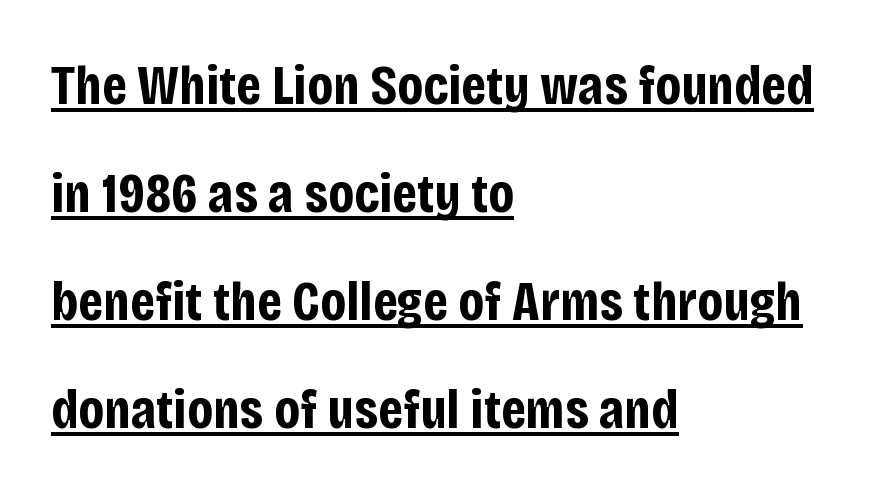
The image shows 56 px bold, condensed sans-serif type, upright; set left-aligned, loose line spacing (1.93x), normal letter spacing, underlined; low stroke contrast and a large x-height.
